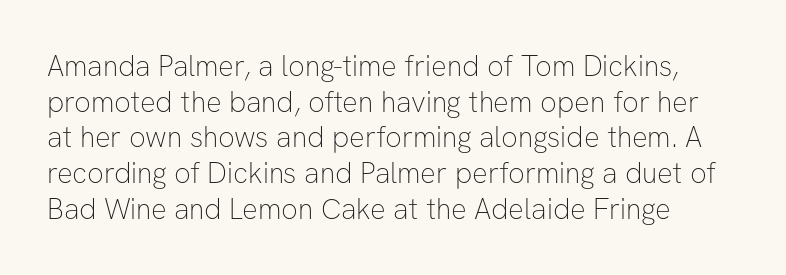
The image shows 29 px thin sans-serif type, upright; set line spacing 1.23x, normal letter spacing, not underlined; low stroke contrast and a medium x-height.
